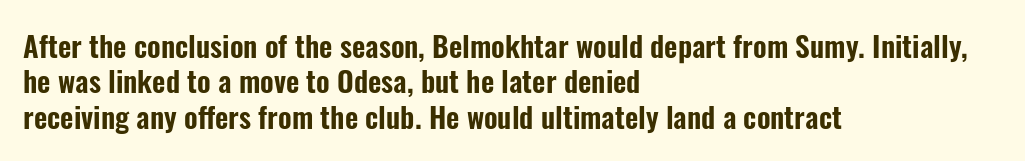
Q: Is the text italic (slanted)? A: No, it is upright.
Q: Is the typeface a serif or a sans-serif typeface? A: Sans-serif.
Q: Is the text underlined? A: No.
Q: How is the paragraph aligned? A: Left-aligned.
Q: Is the spacing between letters normal or unusually wide? A: Normal.
Q: Width (condensed, normal, or wide)? A: Condensed.
Q: Stroke contrast? A: Low.
Q: x-height? A: Medium.
Q: Monospaced? A: No.
